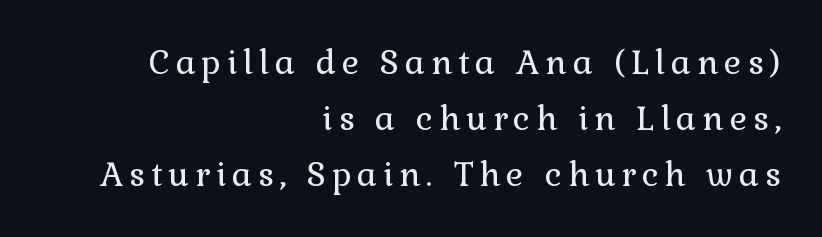
Q: Is the text bold? A: No.
Q: Is the text italic (slanted)? A: No, it is upright.
Q: Is the typeface a serif or a sans-serif typeface? A: Serif.
Q: Is the text underlined? A: No.
Q: How is the paragraph aligned? A: Right-aligned.
Q: Is the spacing between lines tight, normal or loose? A: Normal.
Q: Width (condensed, normal, or wide)? A: Normal.
Q: x-height? A: Medium.
Q: Monospaced? A: No.
